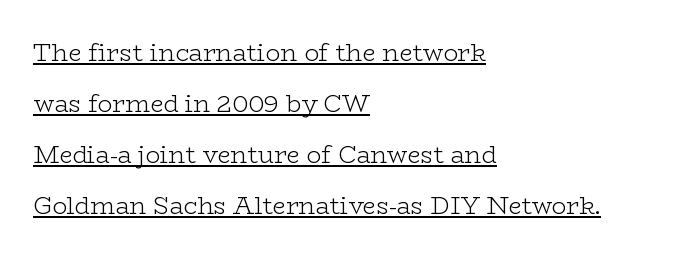
The image shows 24 px text type, upright; set left-aligned, loose line spacing (2.12x), normal letter spacing, underlined.
